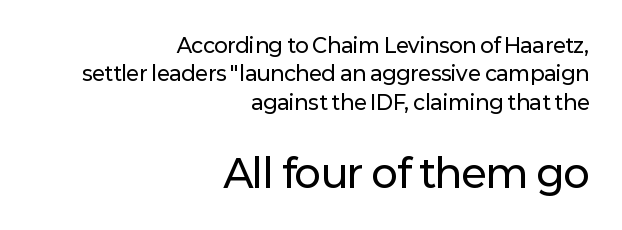
Q: Is the text italic (slanted)? A: No, it is upright.
Q: Is the typeface a serif or a sans-serif typeface? A: Sans-serif.
Q: Is the text underlined? A: No.
Q: How is the paragraph aligned? A: Right-aligned.
Q: Is the spacing between letters normal or unusually wide? A: Normal.
Q: Is the spacing between lines tight, normal or loose? A: Normal.
Q: Which block of text is set in a larger size, the first (top) or the second (bottom)? A: The second (bottom) one.
Q: Width (condensed, normal, or wide)? A: Normal.
Q: Stroke contrast? A: Low.
Q: x-height? A: Medium.
Q: Monospaced? A: No.
